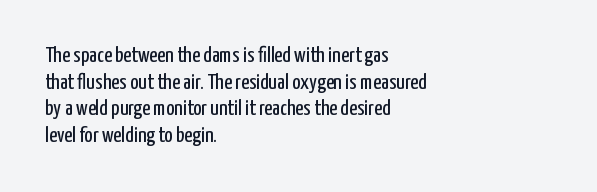
The image shows 22 px text type, upright; set left-aligned, line spacing 1.21x, normal letter spacing, not underlined.
